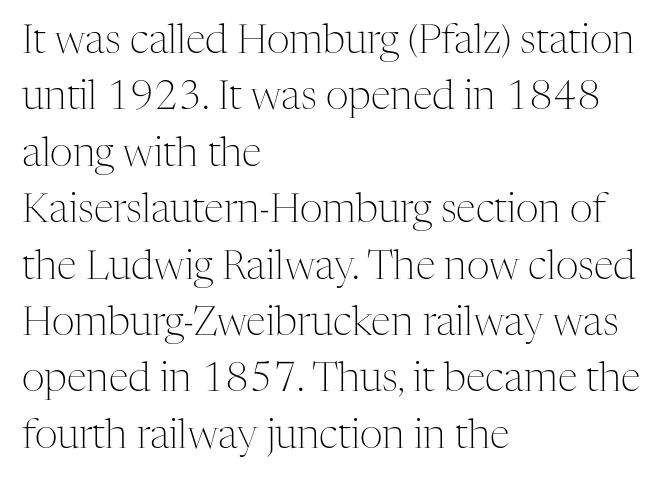
Ordinary non-slanted type is in use. How are the letters spaced? Ordinarily, with no added tracking. Letters have the restrained weight of plain body copy at most. Anything drawn beneath the words? Only blank space. The characters display serif detailing at their extremities.
